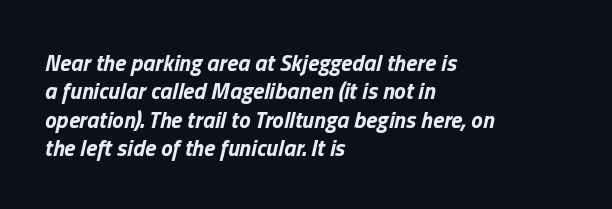
{"italic": "yes", "lean": "right", "slant_degrees": 13, "bold": "yes", "underline": "no", "align": "left", "line_spacing_ratio": 1.23, "letter_spacing": "normal", "letter_spacing_em": 0.0, "glyph_px": 23}
